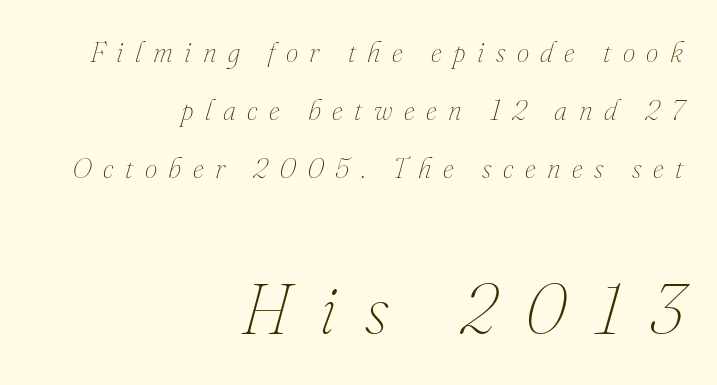
You could not count columns in this text — the font is proportionally spaced. This block would shrink considerably if given ordinary leading; it's expanded now. Tall strokes in this sample are angled rather than plumb. Each stroke keeps to a modest, everyday thickness or less.
